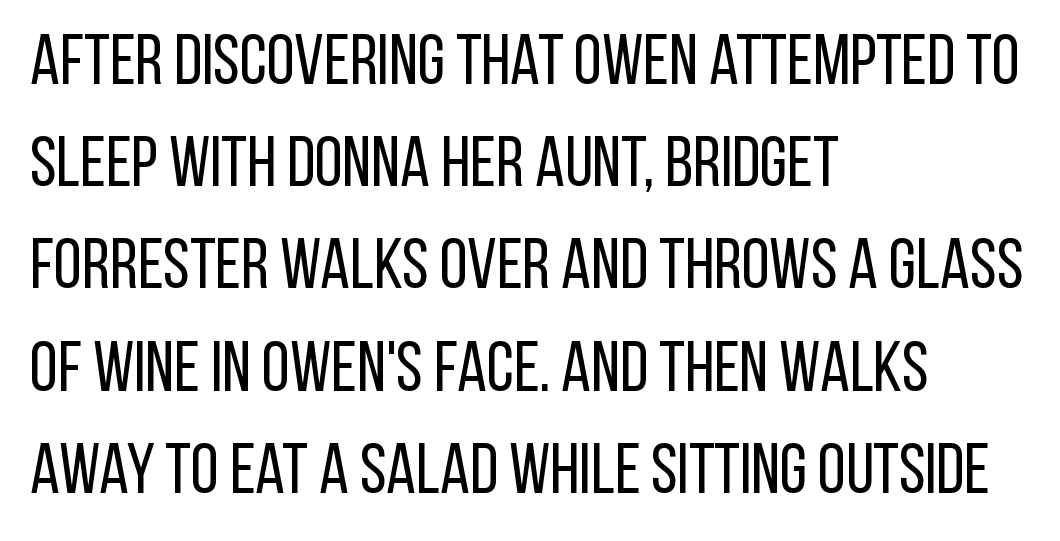
No extra tracking has been applied to these lines. This sample keeps an unexceptional amount of space between lines. A typesetter would call this proportional, since set widths differ per character. Bare-footed words on every line. A quiet, ordinary-to-light weight characterises the typeface.
